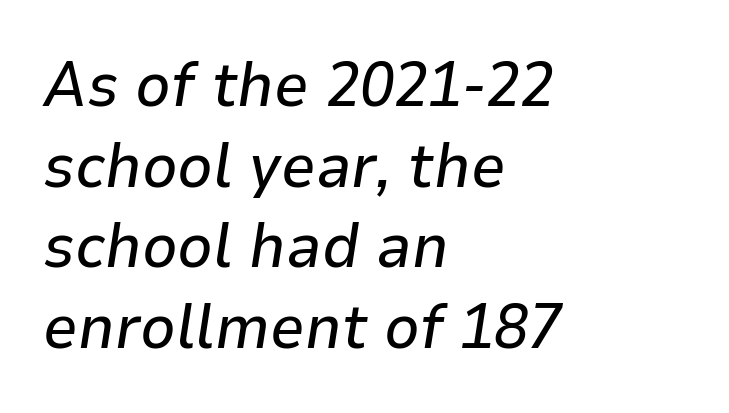
Honestly, the row spacing looks completely unremarkable. This sample is left-justified, so line endings fall wherever the words run out. No extra tracking has been applied to these lines. Yep, that's italic — everything's leaning. Lines of text with bare space underneath.
